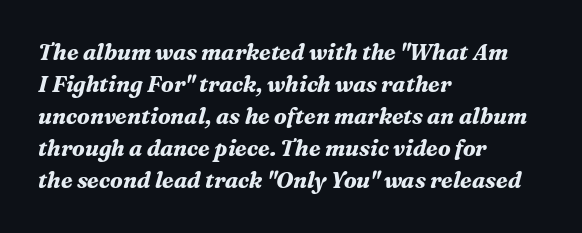
Compared with a centered layout, this one pins lines to the left instead. Nobody drew a line under any word here. The leading is moderate, giving the passage an even texture. Posture: slanted. A dark, heavy texture on the line: the type is bold. Look at the tracking — it's just the regular setting, nothing added.
